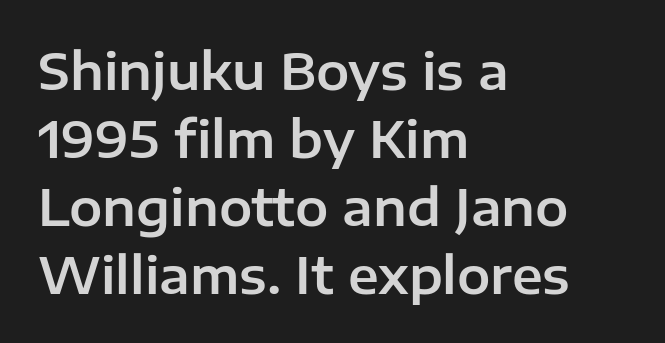
The image shows 50 px sans-serif type, upright; set left-aligned, normal line spacing (1.36x), normal letter spacing, not underlined; low stroke contrast and a medium x-height.
